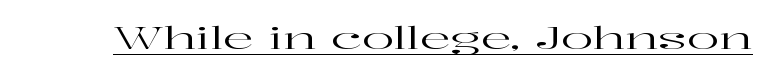
The image shows 30 px wide serif type, upright; set normal letter spacing, underlined; high stroke contrast and a medium x-height.
